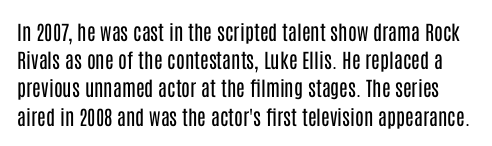
Q: Is the text bold? A: No.
Q: Is the text italic (slanted)? A: No, it is upright.
Q: Is the text underlined? A: No.
Q: Is the spacing between letters normal or unusually wide? A: Normal.
Q: Is the spacing between lines tight, normal or loose? A: Normal.
